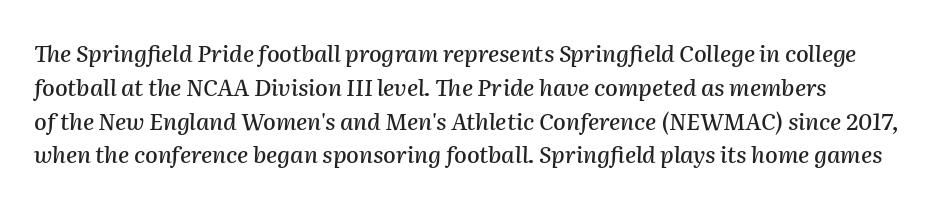
{"italic": "yes", "lean": "right", "slant_degrees": 2, "underline": "no", "line_spacing": "normal", "line_spacing_ratio": 1.47, "letter_spacing": "normal", "letter_spacing_em": 0.0, "glyph_px": 23}
